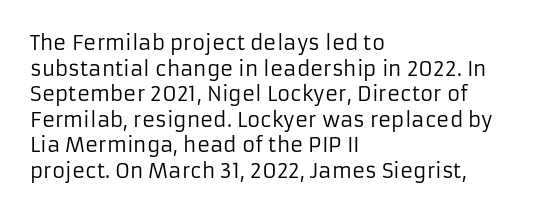
The image shows 20 px text type, upright; set left-aligned, normal line spacing (1.28x), normal letter spacing, not underlined.
